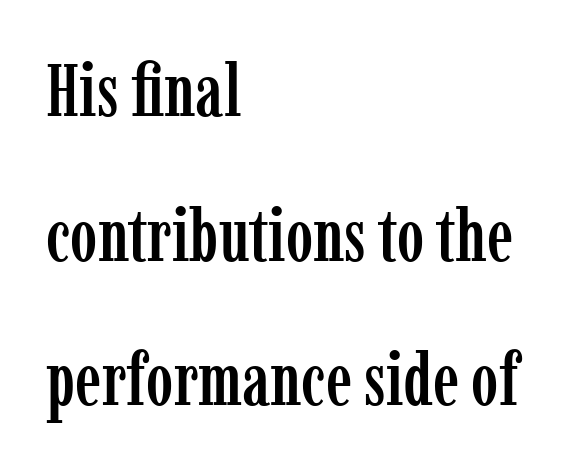
Students, note that the glyphs here touch the page at normal intervals. The letters advance in unequal steps, a hallmark of proportional type. Leading: increased. Is the block centered? No — it sits flush against the left margin. What kind of face is this? One with serifs.
